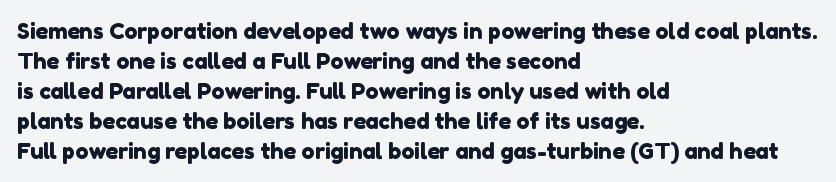
{"underline": "no", "align": "left", "line_spacing": "normal", "line_spacing_ratio": 1.36, "letter_spacing": "normal", "letter_spacing_em": 0.0, "glyph_px": 22}
